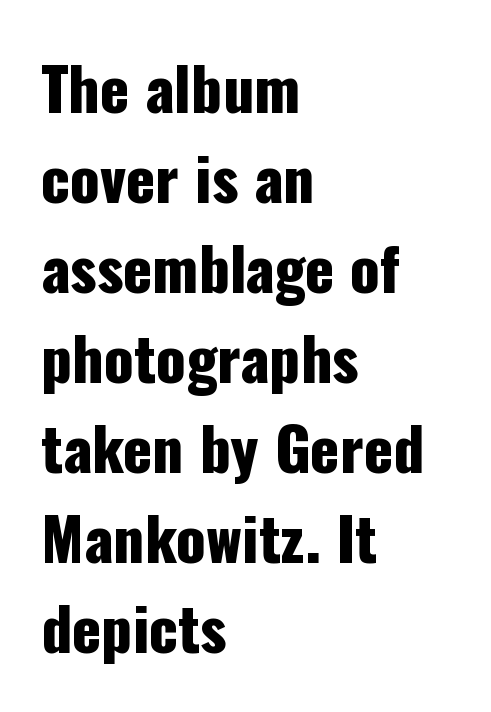
Q: Is the text italic (slanted)? A: No, it is upright.
Q: Is the typeface a serif or a sans-serif typeface? A: Sans-serif.
Q: Is the text underlined? A: No.
Q: How is the paragraph aligned? A: Left-aligned.
Q: Is the spacing between letters normal or unusually wide? A: Normal.
Q: Is the spacing between lines tight, normal or loose? A: Normal.
Q: Width (condensed, normal, or wide)? A: Condensed.
Q: Stroke contrast? A: Low.
Q: x-height? A: Medium.
Q: Monospaced? A: No.
